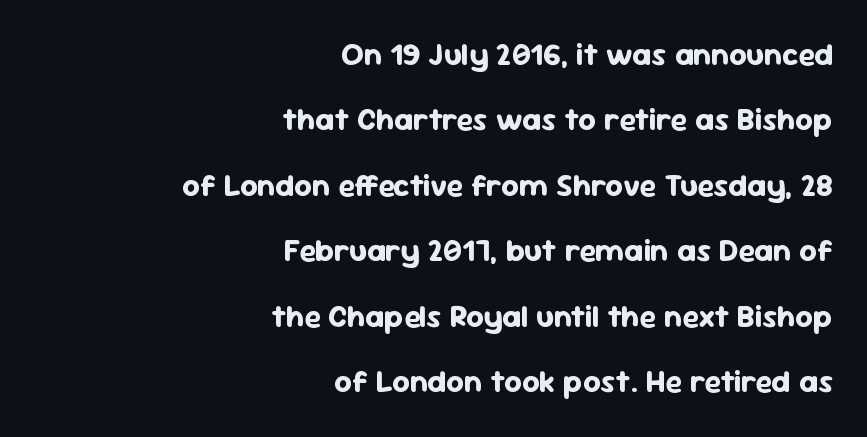
Q: Is the text bold? A: Yes.
Q: Is the text italic (slanted)? A: No, it is upright.
Q: Is the typeface a serif or a sans-serif typeface? A: Sans-serif.
Q: Is the text underlined? A: No.
Q: How is the paragraph aligned? A: Right-aligned.
Q: Is the spacing between letters normal or unusually wide? A: Normal.
Q: Is the spacing between lines tight, normal or loose? A: Loose.
Q: Width (condensed, normal, or wide)? A: Normal.
Q: Stroke contrast? A: Low.
Q: x-height? A: Medium.
Q: Monospaced? A: No.
